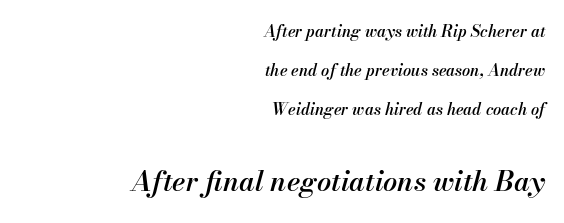
The image shows 28 px semibold type, italic (leaning right); set right-aligned, loose line spacing (2.45x), normal letter spacing, not underlined; the second (bottom) block is 1.75x larger; medium stroke contrast and a small x-height.
